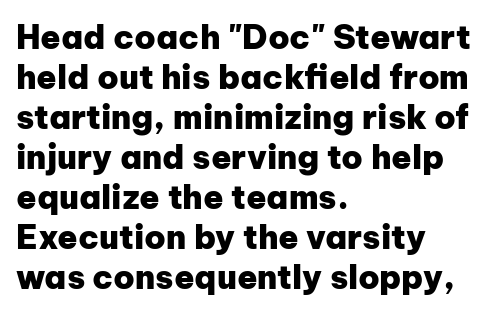
Q: Is the text bold? A: Yes.
Q: Is the text italic (slanted)? A: No, it is upright.
Q: Is the typeface a serif or a sans-serif typeface? A: Sans-serif.
Q: Is the text underlined? A: No.
Q: How is the paragraph aligned? A: Left-aligned.
Q: Is the spacing between letters normal or unusually wide? A: Normal.
Q: Width (condensed, normal, or wide)? A: Normal.
Q: Stroke contrast? A: Low.
Q: x-height? A: Medium.
Q: Monospaced? A: No.
